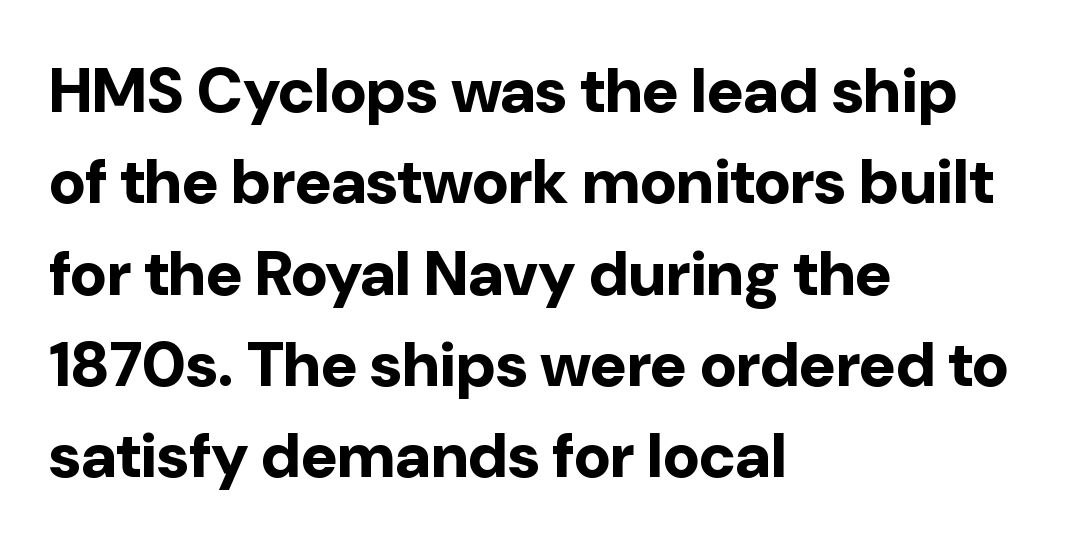
Plenty of ink on the page — the face is bold. The passage shown has conventional tracking throughout. A normal amount of white space separates one row of letters from the next. No italicization has been applied; the sample stays upright.
